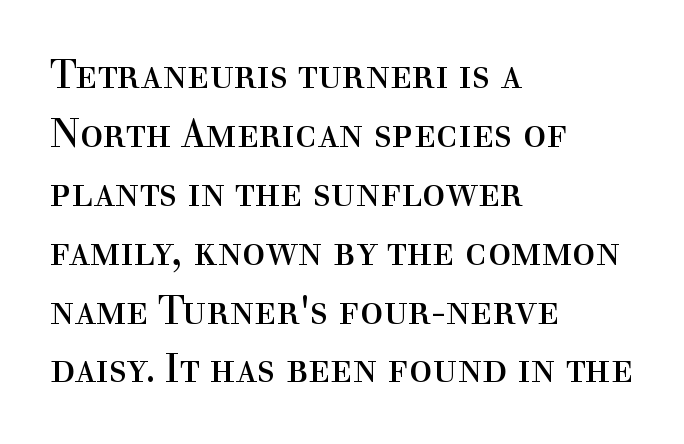
Q: Is the text bold? A: No.
Q: Is the text italic (slanted)? A: No, it is upright.
Q: Is the typeface a serif or a sans-serif typeface? A: Serif.
Q: Is the text underlined? A: No.
Q: How is the paragraph aligned? A: Left-aligned.
Q: Is the spacing between letters normal or unusually wide? A: Normal.
Q: Is the spacing between lines tight, normal or loose? A: Normal.
Q: Width (condensed, normal, or wide)? A: Normal.
Q: x-height? A: Medium.
Q: Monospaced? A: No.
